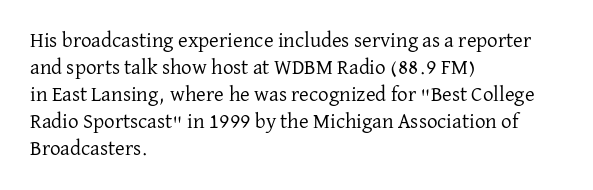
{"italic": "no", "bold": "no", "underline": "no", "align": "left", "line_spacing": "normal", "line_spacing_ratio": 1.28, "letter_spacing": "normal", "letter_spacing_em": 0.0, "glyph_px": 21}
